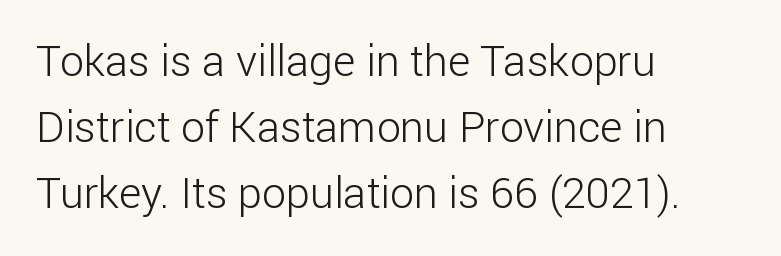
{"serif": "no", "italic": "no", "bold": "no", "weight": "light", "width": "normal", "stroke_contrast": "low", "x_height": "medium", "monospaced": "no", "underline": "no", "align": "left", "line_spacing": "normal", "line_spacing_ratio": 1.54, "letter_spacing": "normal", "letter_spacing_em": 0.0, "glyph_px": 43}
